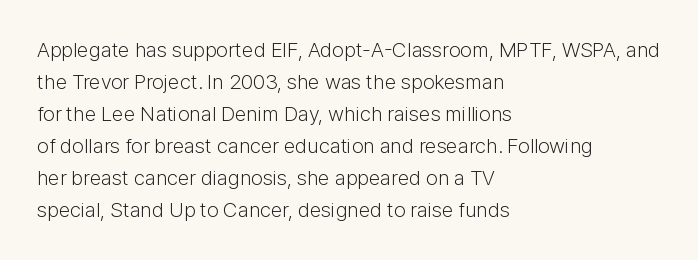
{"italic": "no", "bold": "no", "underline": "no", "align": "left", "line_spacing": "normal", "line_spacing_ratio": 1.52, "letter_spacing": "normal", "letter_spacing_em": 0.0, "glyph_px": 21}
